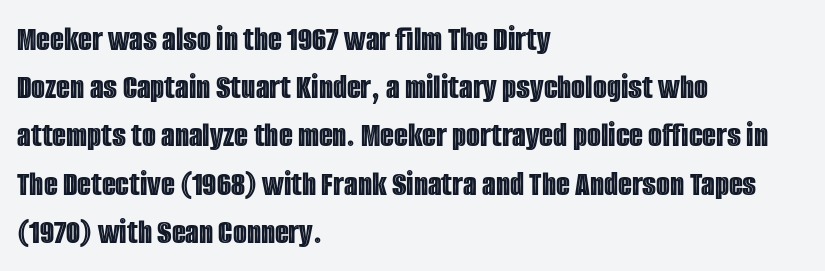
{"italic": "no", "width": "condensed", "x_height": "large", "monospaced": "no", "underline": "no", "align": "left", "line_spacing": "normal", "line_spacing_ratio": 1.34, "letter_spacing": "normal", "letter_spacing_em": 0.0, "glyph_px": 36}
